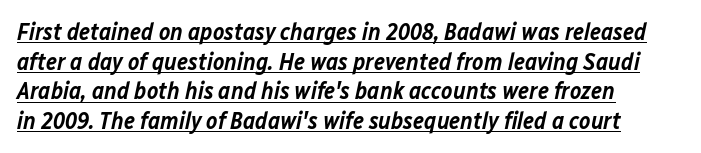
Q: Is the text bold? A: Semi-bold.
Q: Is the text italic (slanted)? A: Yes, it leans right by about 12 degrees.
Q: Is the text underlined? A: Yes.
Q: How is the paragraph aligned? A: Left-aligned.
Q: Is the spacing between letters normal or unusually wide? A: Normal.
